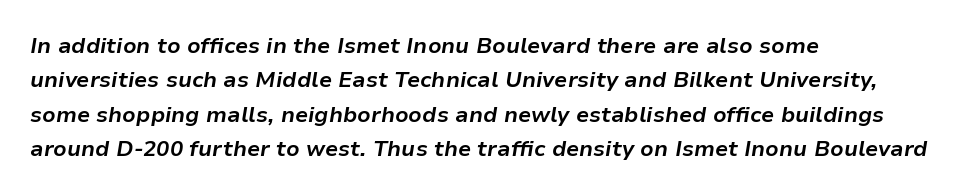
The image shows 22 px bold type, italic (leaning right); set left-aligned, normal line spacing (1.56x), normal letter spacing, not underlined.
